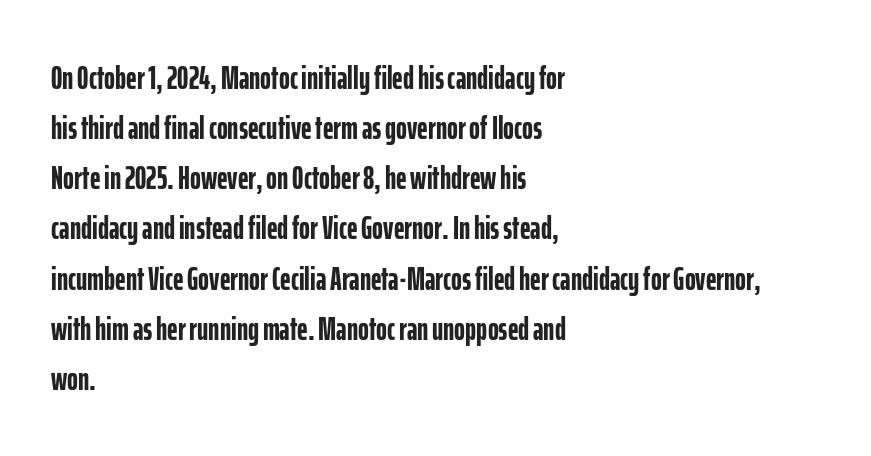
The image shows 33 px semibold, condensed sans-serif type, upright; set left-aligned, normal line spacing (1.52x), normal letter spacing, not underlined; low stroke contrast and a medium x-height.
